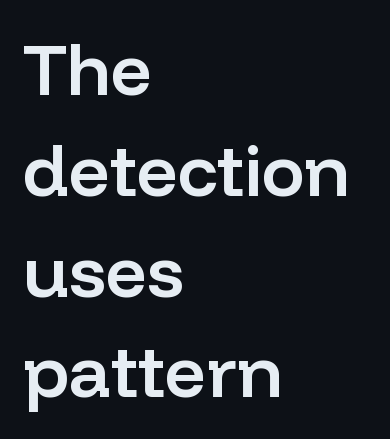
The image shows 72 px semibold sans-serif type, upright; set left-aligned, normal line spacing (1.4x), normal letter spacing, not underlined; low stroke contrast and a medium x-height.
